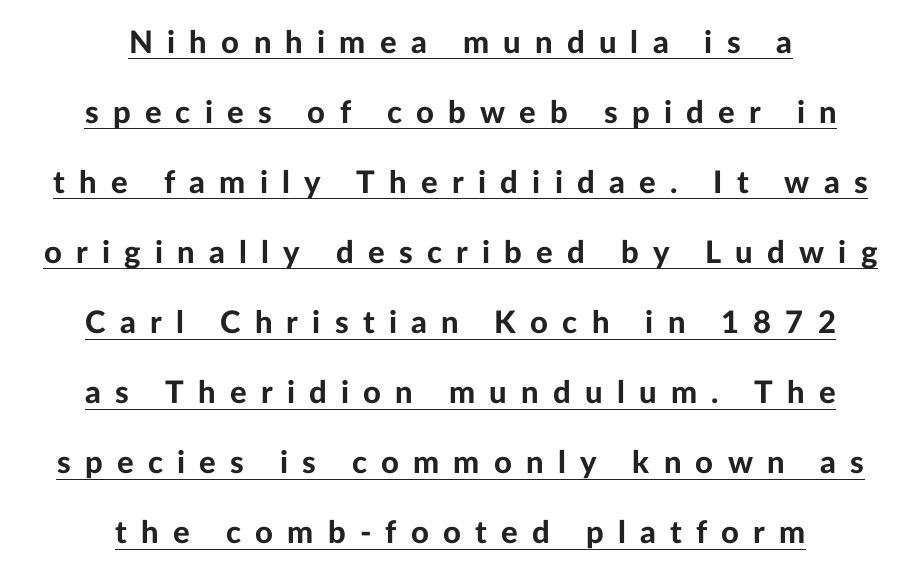
Is the block centered? Yes — each line is placed symmetrically about the middle. A continuous stroke trails under the words, as in a hyperlink. As a designer I'd log this as weight 700, bold. Vertically, the passage feels expansive, rows floating well apart. The face used here is a sans, in the tradition of grotesques and geometrics. The face used here is proportionally spaced, like ordinary book or web type.
